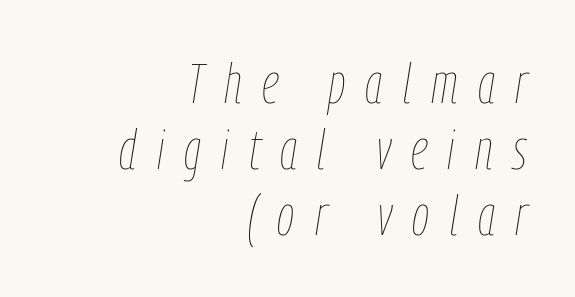
The image shows 56 px thin, condensed type, italic (leaning right); set right-aligned, line spacing 1.18x, unusually wide letter spacing (+0.36 em), not underlined; low stroke contrast and a medium x-height.
